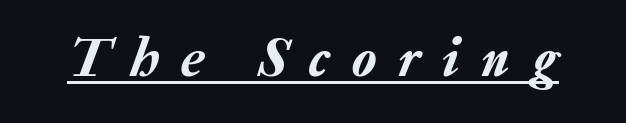
{"italic": "yes", "lean": "right", "slant_degrees": 20, "width": "normal", "stroke_contrast": "low", "x_height": "medium", "monospaced": "no", "underline": "yes", "letter_spacing": "wide", "letter_spacing_em": 0.4, "glyph_px": 56}
